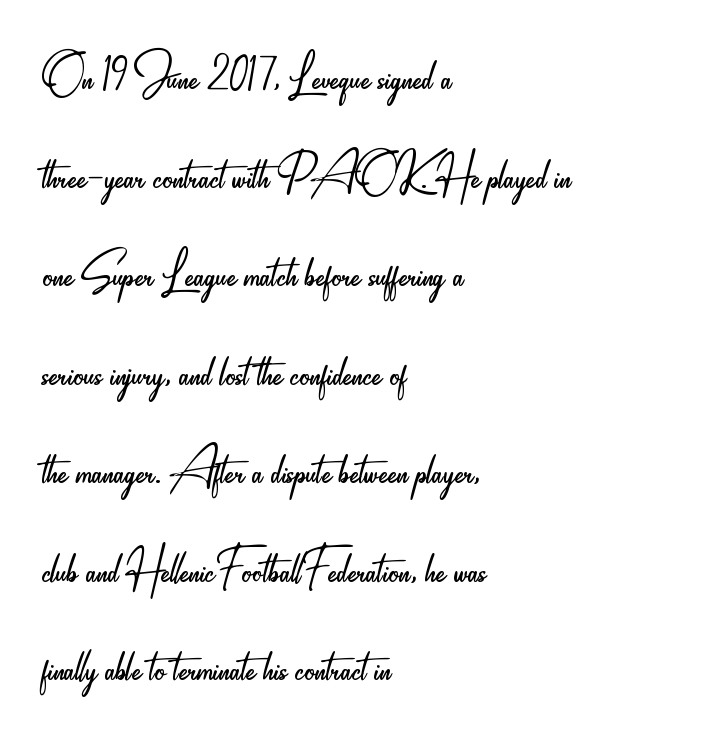
Is there much room between lines? A standard amount, neither cramped nor airy. Quick note: underline off. The rendering uses natural spacing where letterforms have individual widths. The font family rendered here belongs to the sans-serif group. Stroke thickness stays within the range of a standard reading face or lighter.
